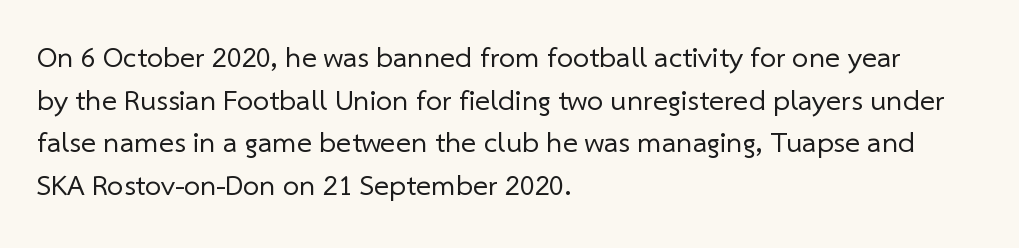
Q: Is the text bold? A: No.
Q: Is the typeface a serif or a sans-serif typeface? A: Sans-serif.
Q: Is the text underlined? A: No.
Q: How is the paragraph aligned? A: Left-aligned.
Q: Is the spacing between letters normal or unusually wide? A: Normal.
Q: Is the spacing between lines tight, normal or loose? A: Normal.
Q: Width (condensed, normal, or wide)? A: Normal.
Q: Stroke contrast? A: Low.
Q: x-height? A: Medium.
Q: Monospaced? A: No.
